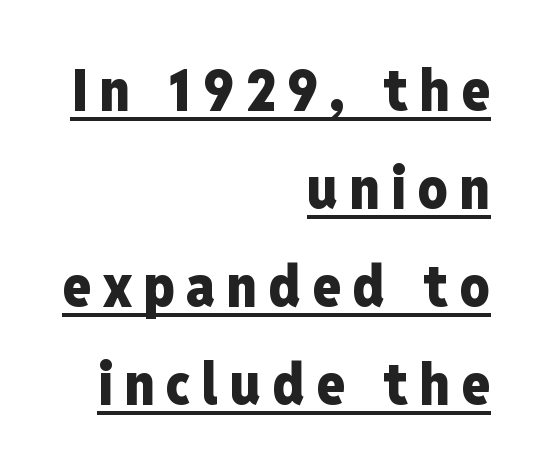
{"serif": "no", "italic": "no", "bold": "yes", "weight": "heavy", "width": "condensed", "stroke_contrast": "low", "x_height": "medium", "monospaced": "no", "underline": "yes", "align": "right", "line_spacing": "normal", "line_spacing_ratio": 1.69, "letter_spacing": "wide", "letter_spacing_em": 0.2, "glyph_px": 58}
